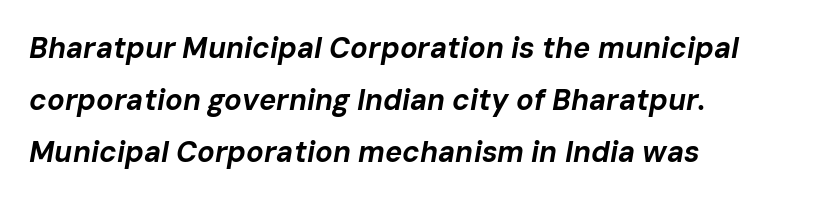
Q: Is the text bold? A: Yes.
Q: Is the text italic (slanted)? A: Yes, it leans right by about 10 degrees.
Q: Is the text underlined? A: No.
Q: How is the paragraph aligned? A: Left-aligned.
Q: Is the spacing between letters normal or unusually wide? A: Normal.
Q: Width (condensed, normal, or wide)? A: Normal.
Q: Stroke contrast? A: Low.
Q: x-height? A: Medium.
Q: Monospaced? A: No.
